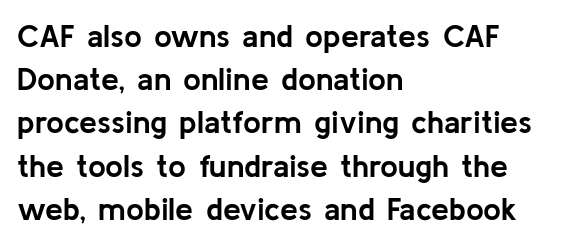
You could not count columns in this text — the font is proportionally spaced. Plenty of ink on the page — the face is bold. This sample uses a sans-serif face. The gaps between neighbouring characters are ordinary and unremarkable.
